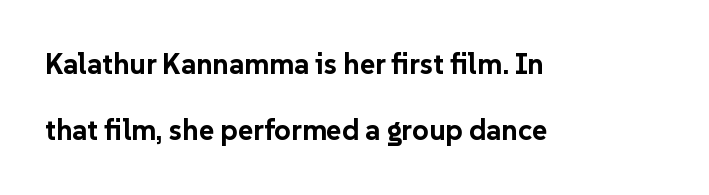
Q: Is the text bold? A: Yes.
Q: Is the text italic (slanted)? A: No, it is upright.
Q: Is the typeface a serif or a sans-serif typeface? A: Sans-serif.
Q: Is the text underlined? A: No.
Q: How is the paragraph aligned? A: Left-aligned.
Q: Is the spacing between letters normal or unusually wide? A: Normal.
Q: Is the spacing between lines tight, normal or loose? A: Loose.
Q: Width (condensed, normal, or wide)? A: Normal.
Q: Stroke contrast? A: Low.
Q: x-height? A: Medium.
Q: Monospaced? A: No.
